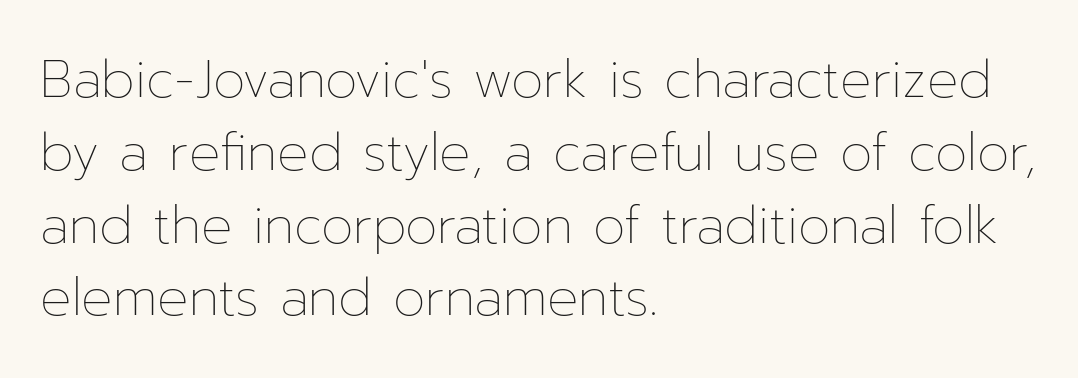
The image shows 52 px thin type, upright; set left-aligned, normal line spacing (1.4x), normal letter spacing, not underlined; low stroke contrast and a medium x-height.
